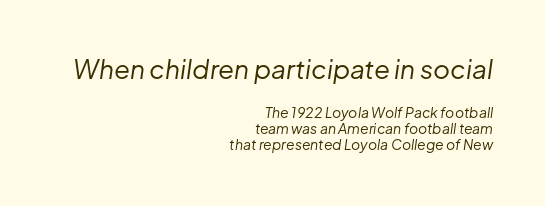
Tightly led — the rows are bunched. In terms of letterspacing, this is plain default setting. If you drew a ruler down the right edge, every line would touch it. Does the bottom block carry the larger type? No, the top block does. The space beneath each line is pristine and unruled. Observe the lean: these are italic letterforms.
